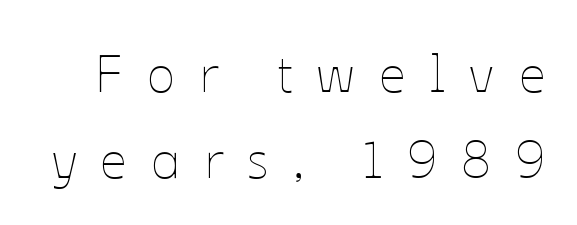
Someone cranked the tracking dial way up on this one. Only glyphs here, with clear space below each row. Varying glyph widths throughout — classic text-font behaviour. Notice how descenders clear the ascenders below comfortably — that's standard leading. Summary of weight: not heavy and not bold. The type sits square on the baseline with zero lean.
